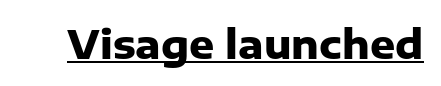
Q: Is the text bold? A: Yes.
Q: Is the text italic (slanted)? A: No, it is upright.
Q: Is the typeface a serif or a sans-serif typeface? A: Sans-serif.
Q: Is the text underlined? A: Yes.
Q: Is the spacing between letters normal or unusually wide? A: Normal.
Q: Width (condensed, normal, or wide)? A: Normal.
Q: Stroke contrast? A: Low.
Q: x-height? A: Medium.
Q: Monospaced? A: No.
